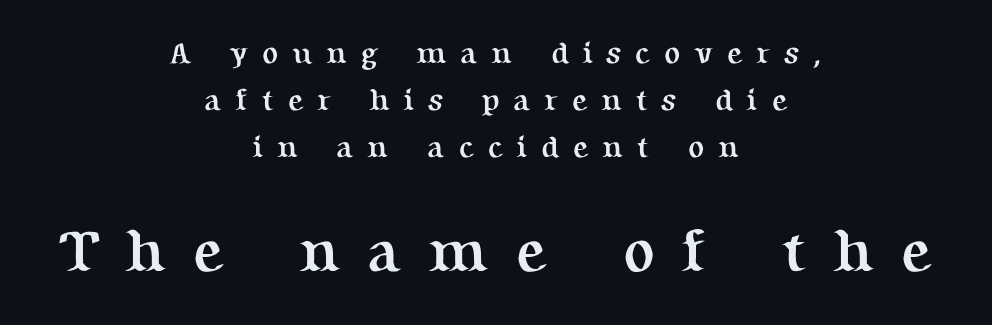
{"serif": "yes", "italic": "no", "bold": "yes", "weight": "semibold", "width": "normal", "stroke_contrast": "medium", "x_height": "medium", "monospaced": "no", "underline": "no", "align": "center", "line_spacing": "normal", "line_spacing_ratio": 1.57, "letter_spacing": "wide", "letter_spacing_em": 0.46, "larger_block": "second", "size_ratio": 1.97, "glyph_px": 59}
